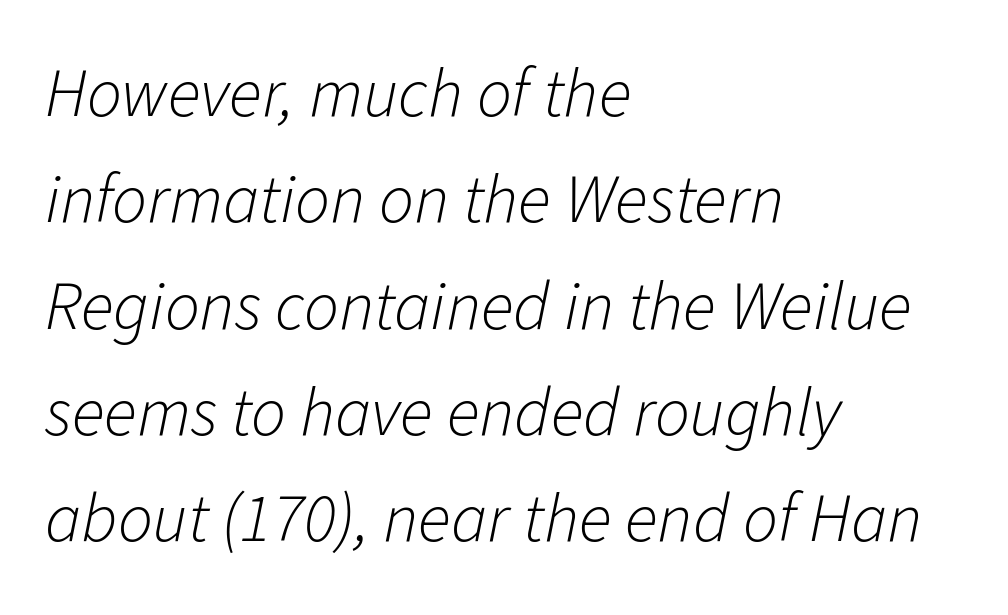
{"italic": "yes", "lean": "right", "slant_degrees": 11, "bold": "no", "weight": "light", "width": "normal", "stroke_contrast": "low", "x_height": "medium", "monospaced": "no", "underline": "no", "align": "left", "line_spacing": "normal", "line_spacing_ratio": 1.54, "letter_spacing": "normal", "letter_spacing_em": 0.0, "glyph_px": 69}
